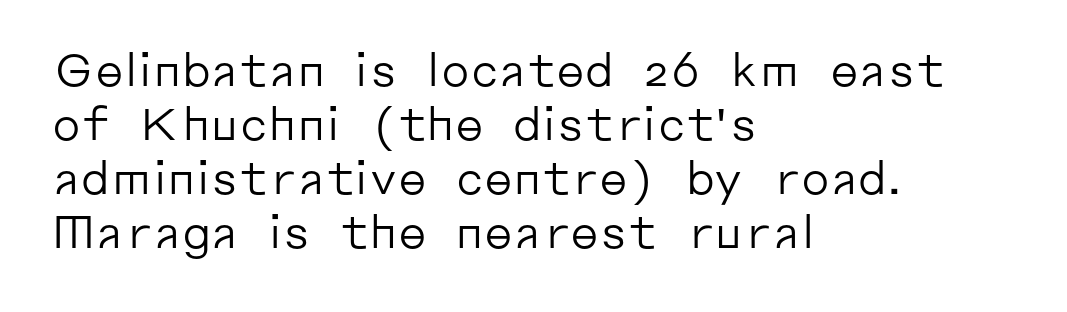
Q: Is the text bold? A: No.
Q: Is the text italic (slanted)? A: No, it is upright.
Q: Is the typeface a serif or a sans-serif typeface? A: Sans-serif.
Q: Is the text underlined? A: No.
Q: How is the paragraph aligned? A: Left-aligned.
Q: Is the spacing between letters normal or unusually wide? A: Normal.
Q: Width (condensed, normal, or wide)? A: Normal.
Q: Stroke contrast? A: Low.
Q: x-height? A: Medium.
Q: Monospaced? A: No.
